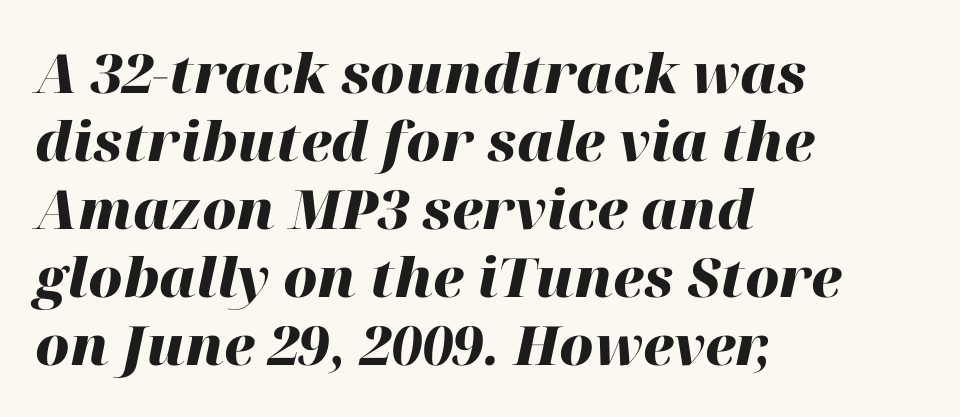
The image shows 54 px heavy type, italic (leaning right); set left-aligned, normal line spacing (1.26x), normal letter spacing, not underlined; high stroke contrast and a medium x-height.
